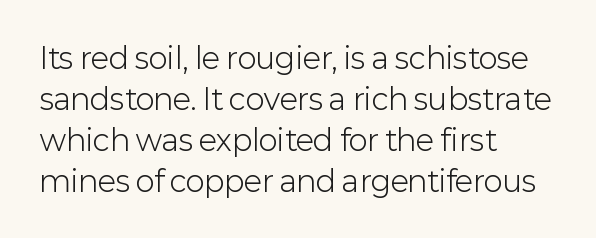
Q: Is the text bold? A: No.
Q: Is the text italic (slanted)? A: No, it is upright.
Q: Is the typeface a serif or a sans-serif typeface? A: Sans-serif.
Q: Is the text underlined? A: No.
Q: How is the paragraph aligned? A: Left-aligned.
Q: Is the spacing between letters normal or unusually wide? A: Normal.
Q: Is the spacing between lines tight, normal or loose? A: Normal.
Q: Width (condensed, normal, or wide)? A: Normal.
Q: Stroke contrast? A: Low.
Q: x-height? A: Medium.
Q: Monospaced? A: No.
